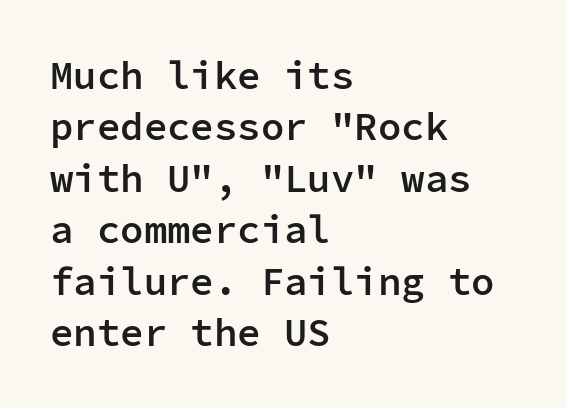
The image shows 39 px semibold sans-serif type, upright, monospaced; set left-aligned, normal line spacing (1.32x), normal letter spacing, not underlined; low stroke contrast and a medium x-height.
